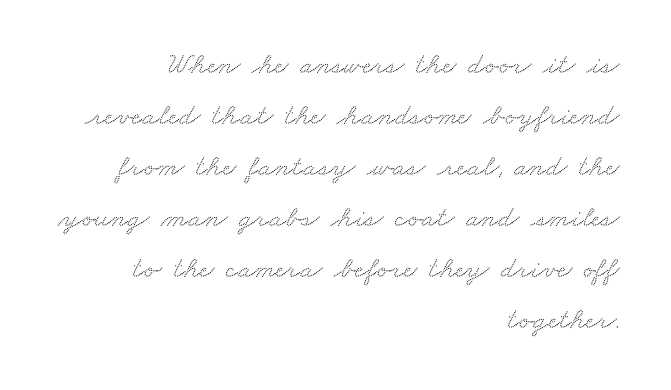
Q: Is the typeface a serif or a sans-serif typeface? A: Serif.
Q: Is the text underlined? A: No.
Q: How is the paragraph aligned? A: Right-aligned.
Q: Is the spacing between letters normal or unusually wide? A: Normal.
Q: Is the spacing between lines tight, normal or loose? A: Normal.
Q: Width (condensed, normal, or wide)? A: Wide.
Q: Stroke contrast? A: Medium.
Q: x-height? A: Small.
Q: Monospaced? A: No.
